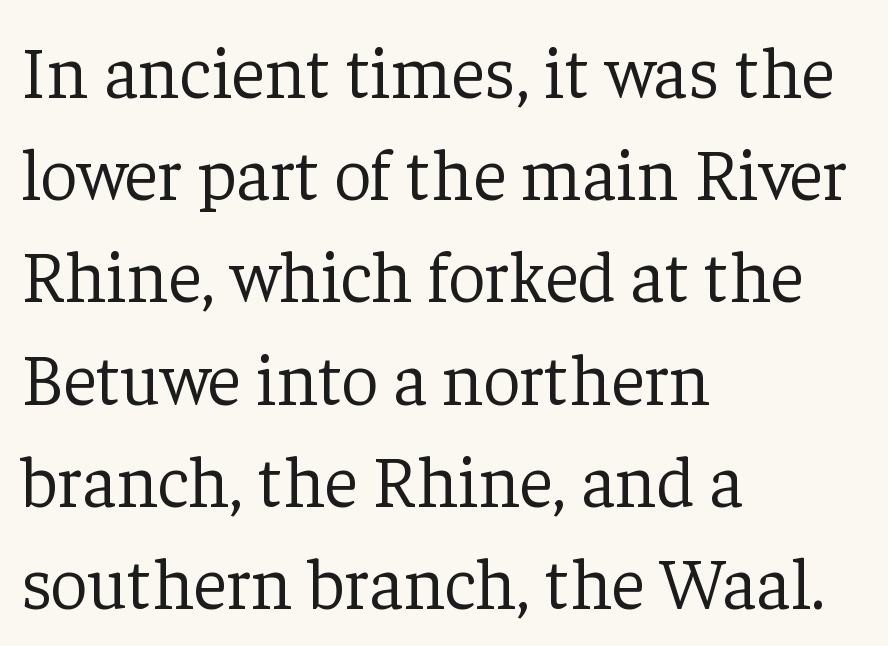
The image shows 73 px light serif type, upright; set left-aligned, normal line spacing (1.4x), normal letter spacing, not underlined; low stroke contrast and a medium x-height.
